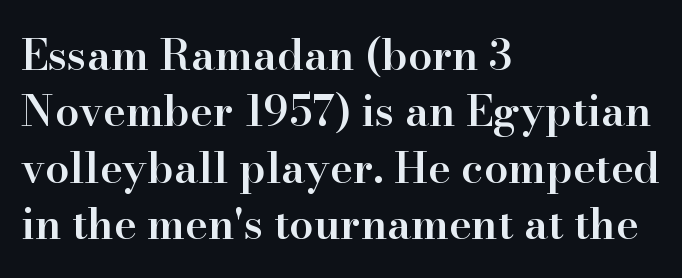
{"serif": "yes", "italic": "no", "bold": "semi", "weight": "semibold", "width": "normal", "stroke_contrast": "high", "x_height": "small", "monospaced": "no", "underline": "no", "align": "left", "line_spacing": "normal", "line_spacing_ratio": 1.31, "letter_spacing": "normal", "letter_spacing_em": 0.0, "glyph_px": 43}
